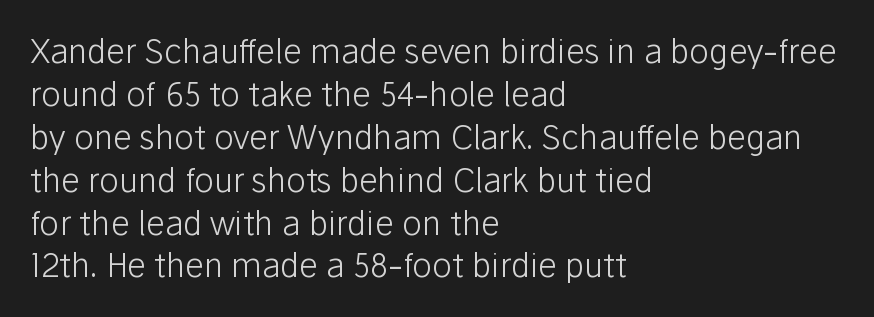
Q: Is the text bold? A: No.
Q: Is the text italic (slanted)? A: No, it is upright.
Q: Is the typeface a serif or a sans-serif typeface? A: Sans-serif.
Q: Is the text underlined? A: No.
Q: How is the paragraph aligned? A: Left-aligned.
Q: Is the spacing between letters normal or unusually wide? A: Normal.
Q: Is the spacing between lines tight, normal or loose? A: Normal.
Q: Width (condensed, normal, or wide)? A: Normal.
Q: Stroke contrast? A: Low.
Q: x-height? A: Medium.
Q: Monospaced? A: No.
